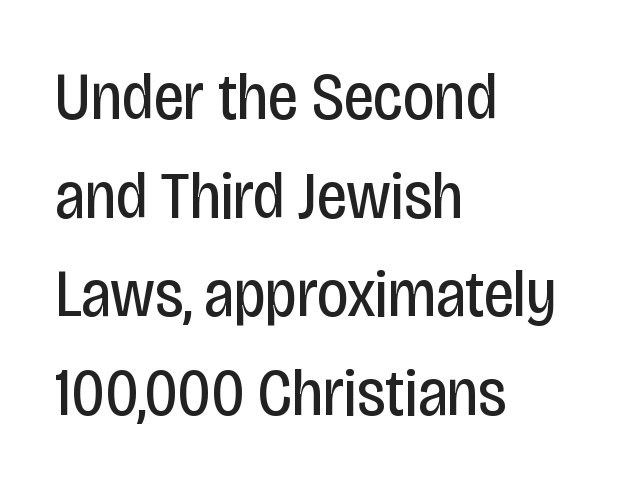
Q: Is the text bold? A: No.
Q: Is the text italic (slanted)? A: No, it is upright.
Q: Is the typeface a serif or a sans-serif typeface? A: Sans-serif.
Q: Is the text underlined? A: No.
Q: How is the paragraph aligned? A: Left-aligned.
Q: Is the spacing between letters normal or unusually wide? A: Normal.
Q: Is the spacing between lines tight, normal or loose? A: Normal.
Q: Width (condensed, normal, or wide)? A: Condensed.
Q: Stroke contrast? A: Low.
Q: x-height? A: Large.
Q: Monospaced? A: No.
